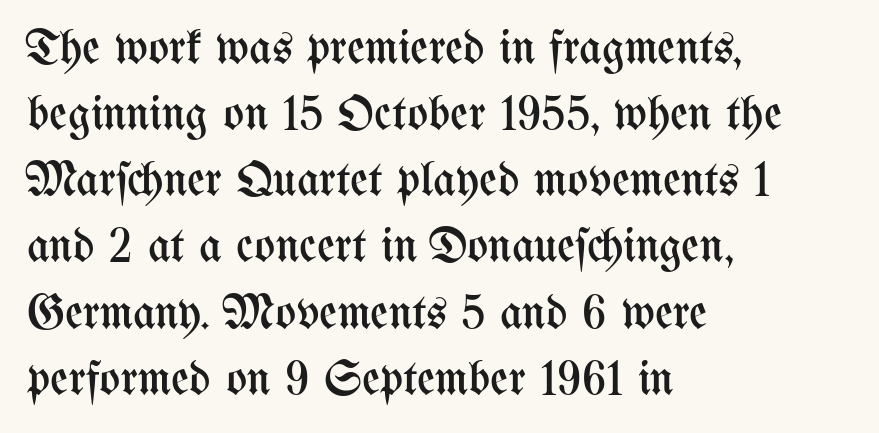
{"italic": "no", "bold": "no", "weight": "regular", "width": "condensed", "stroke_contrast": "medium", "x_height": "medium", "monospaced": "no", "underline": "no", "align": "left", "line_spacing": "normal", "line_spacing_ratio": 1.35, "letter_spacing": "normal", "letter_spacing_em": 0.0, "glyph_px": 49}
